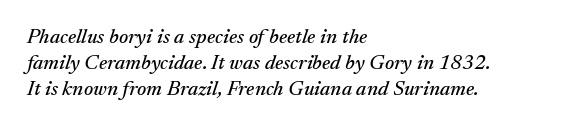
Quick note: italic. Typeset ragged right — the left edge is the straight one. Students, note that the glyphs here touch the page at normal intervals. Anything drawn beneath the words? Only blank space.
